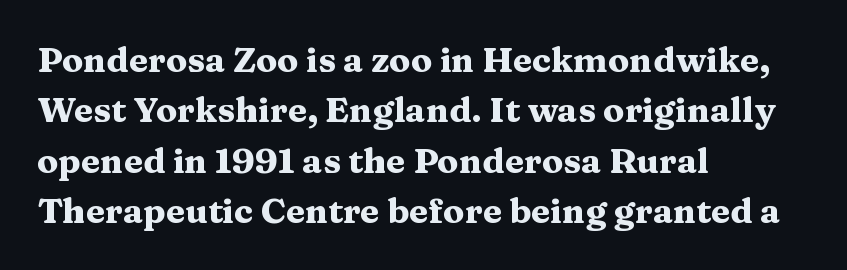
Baseline-to-baseline distance is the conventional proportion of letter height. Varying glyph widths throughout — classic text-font behaviour. Typographic density is high because the face is bold. Underline: absent.
